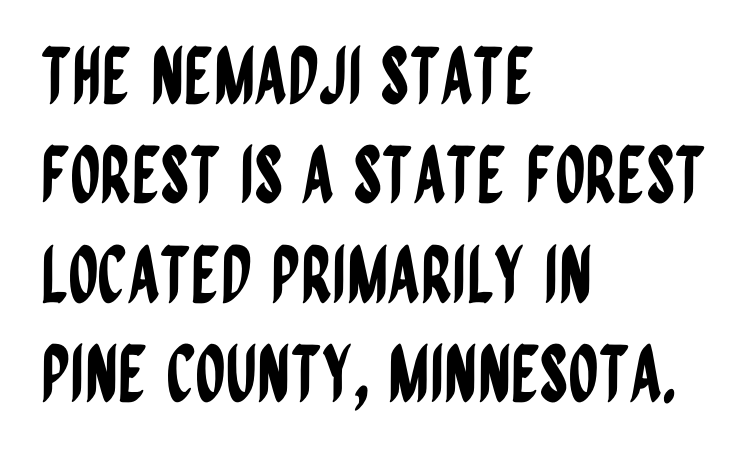
Q: Is the text italic (slanted)? A: No, it is upright.
Q: Is the typeface a serif or a sans-serif typeface? A: Sans-serif.
Q: Is the text underlined? A: No.
Q: How is the paragraph aligned? A: Left-aligned.
Q: Is the spacing between letters normal or unusually wide? A: Normal.
Q: Is the spacing between lines tight, normal or loose? A: Normal.
Q: Width (condensed, normal, or wide)? A: Condensed.
Q: Stroke contrast? A: Low.
Q: x-height? A: Large.
Q: Monospaced? A: No.
